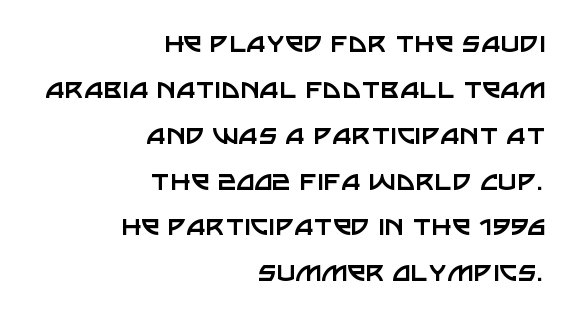
Q: Is the text bold? A: No.
Q: Is the text italic (slanted)? A: No, it is upright.
Q: Is the typeface a serif or a sans-serif typeface? A: Sans-serif.
Q: Is the text underlined? A: No.
Q: How is the paragraph aligned? A: Right-aligned.
Q: Is the spacing between letters normal or unusually wide? A: Normal.
Q: Is the spacing between lines tight, normal or loose? A: Normal.
Q: Width (condensed, normal, or wide)? A: Normal.
Q: Stroke contrast? A: Low.
Q: x-height? A: Large.
Q: Monospaced? A: No.
